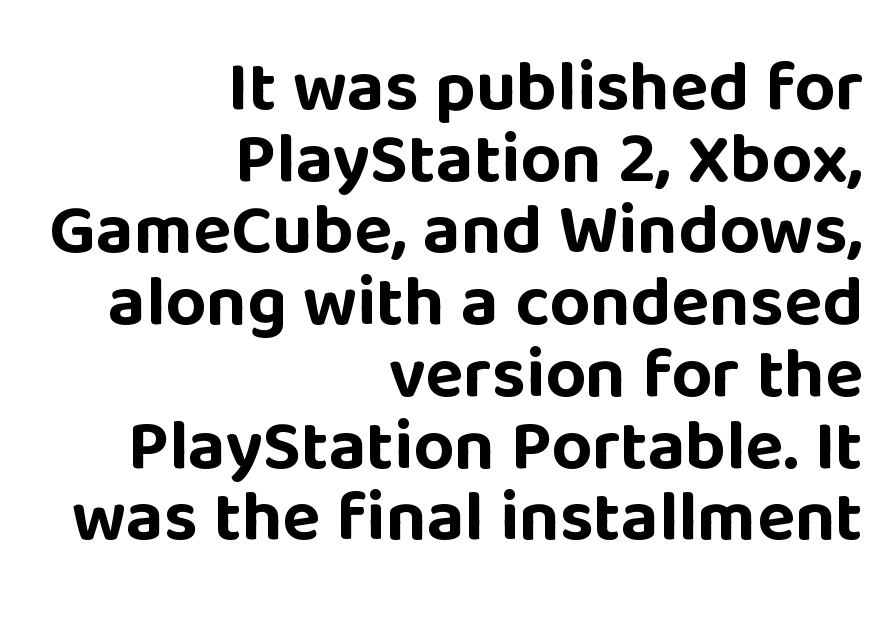
Q: Is the text bold? A: Yes.
Q: Is the text italic (slanted)? A: No, it is upright.
Q: Is the typeface a serif or a sans-serif typeface? A: Sans-serif.
Q: Is the text underlined? A: No.
Q: How is the paragraph aligned? A: Right-aligned.
Q: Is the spacing between letters normal or unusually wide? A: Normal.
Q: Is the spacing between lines tight, normal or loose? A: Tight.
Q: Width (condensed, normal, or wide)? A: Normal.
Q: Stroke contrast? A: Low.
Q: x-height? A: Large.
Q: Monospaced? A: No.
